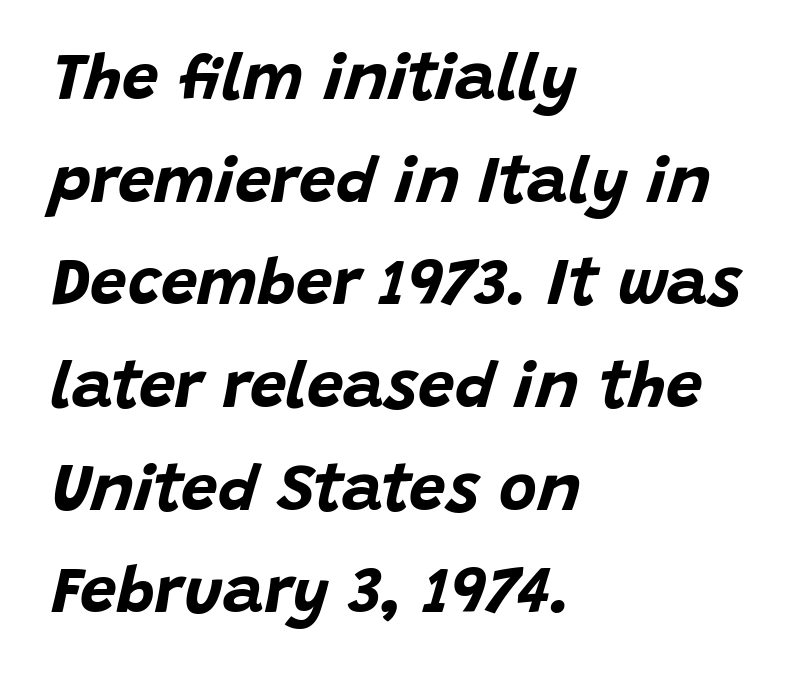
{"italic": "yes", "lean": "right", "slant_degrees": 15, "bold": "yes", "weight": "bold", "width": "normal", "stroke_contrast": "low", "x_height": "large", "monospaced": "no", "underline": "no", "align": "left", "line_spacing": "normal", "line_spacing_ratio": 1.58, "letter_spacing": "normal", "letter_spacing_em": 0.0, "glyph_px": 65}
